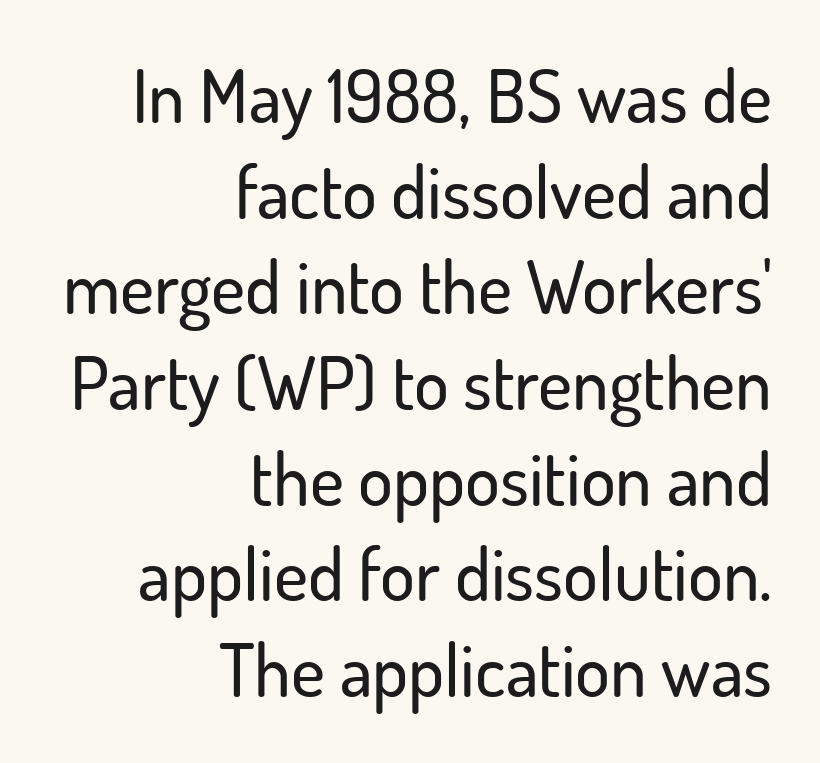
In terms of leading, this rendering sits right in the middle. When letters stand straight like this, we call the style roman or upright. The ragged edge is on the left, which tells us the setting is flush right. The type family on display is of the sans-serif kind. Anything drawn beneath the words? Only blank space.
